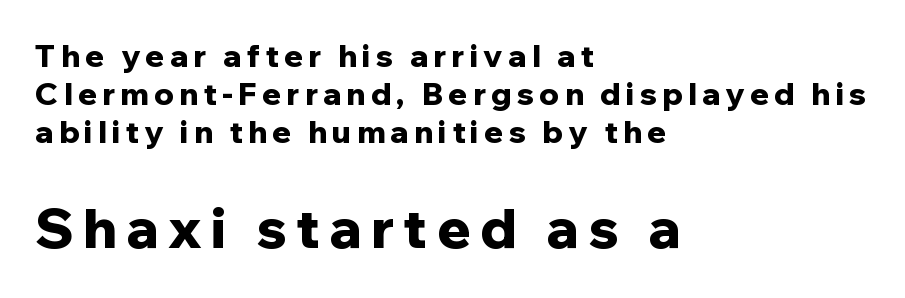
The image shows 55 px bold sans-serif type, upright; set left-aligned, line spacing 1.22x, not underlined; the second (bottom) block is 1.77x larger; low stroke contrast and a medium x-height.
